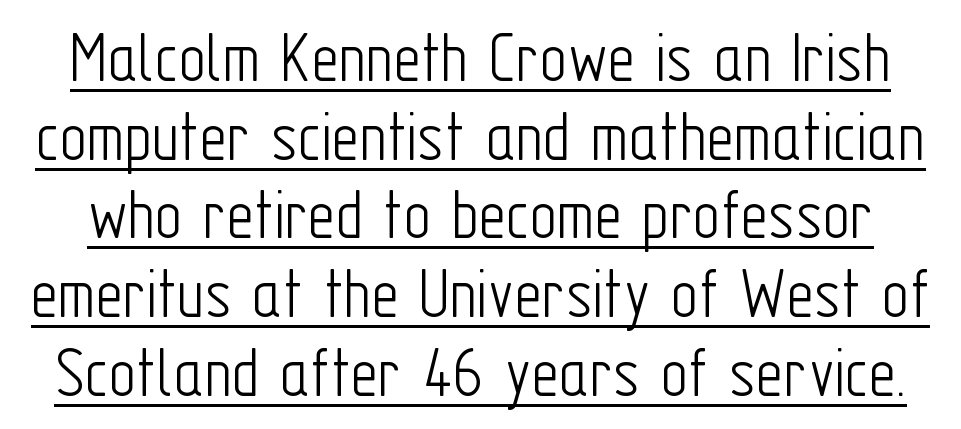
Q: Is the text bold? A: No.
Q: Is the text italic (slanted)? A: No, it is upright.
Q: Is the typeface a serif or a sans-serif typeface? A: Sans-serif.
Q: Is the text underlined? A: Yes.
Q: Is the spacing between letters normal or unusually wide? A: Normal.
Q: Is the spacing between lines tight, normal or loose? A: Tight.
Q: Width (condensed, normal, or wide)? A: Condensed.
Q: Stroke contrast? A: Low.
Q: x-height? A: Medium.
Q: Monospaced? A: No.
